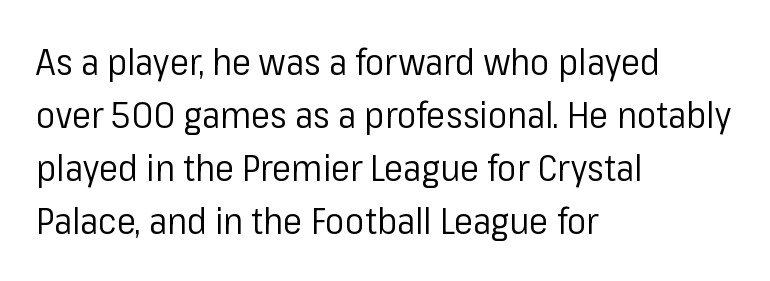
Q: Is the text bold? A: No.
Q: Is the text italic (slanted)? A: No, it is upright.
Q: Is the typeface a serif or a sans-serif typeface? A: Sans-serif.
Q: Is the text underlined? A: No.
Q: How is the paragraph aligned? A: Left-aligned.
Q: Is the spacing between letters normal or unusually wide? A: Normal.
Q: Is the spacing between lines tight, normal or loose? A: Normal.
Q: Width (condensed, normal, or wide)? A: Normal.
Q: Stroke contrast? A: Low.
Q: x-height? A: Medium.
Q: Monospaced? A: No.
